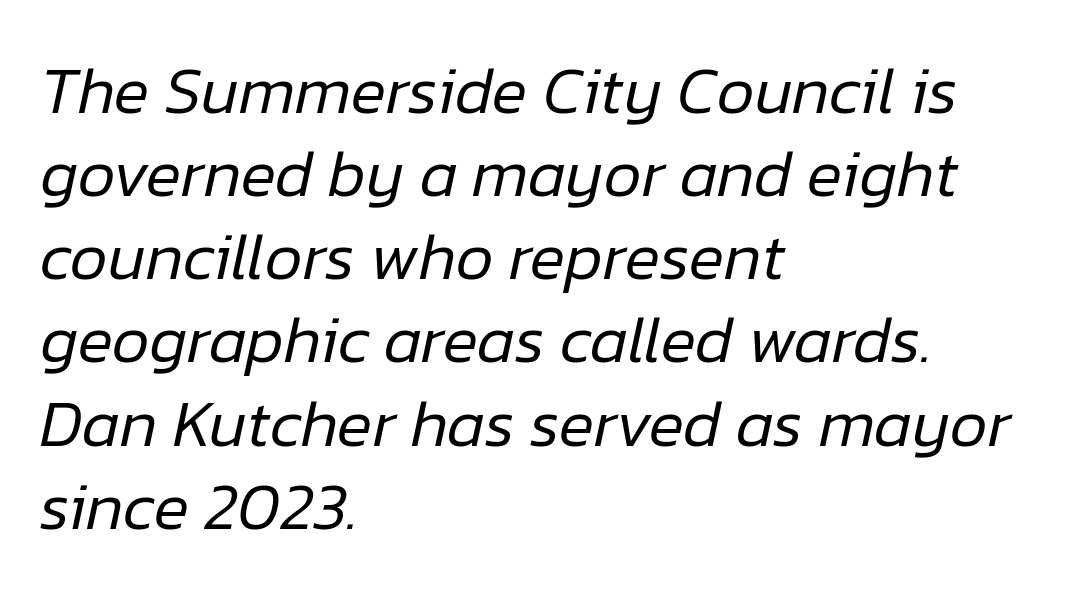
{"italic": "yes", "lean": "right", "slant_degrees": 12, "bold": "no", "weight": "regular", "width": "normal", "stroke_contrast": "low", "x_height": "medium", "monospaced": "no", "underline": "no", "align": "left", "line_spacing": "normal", "line_spacing_ratio": 1.26, "letter_spacing": "normal", "letter_spacing_em": 0.0, "glyph_px": 66}
